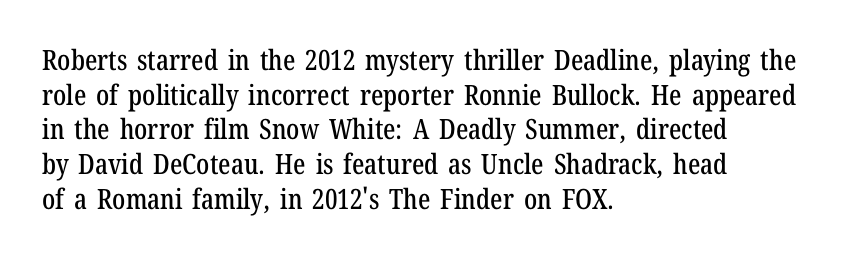
The image shows 28 px condensed serif type, upright; set left-aligned, line spacing 1.24x, normal letter spacing, not underlined; low stroke contrast and a medium x-height.
